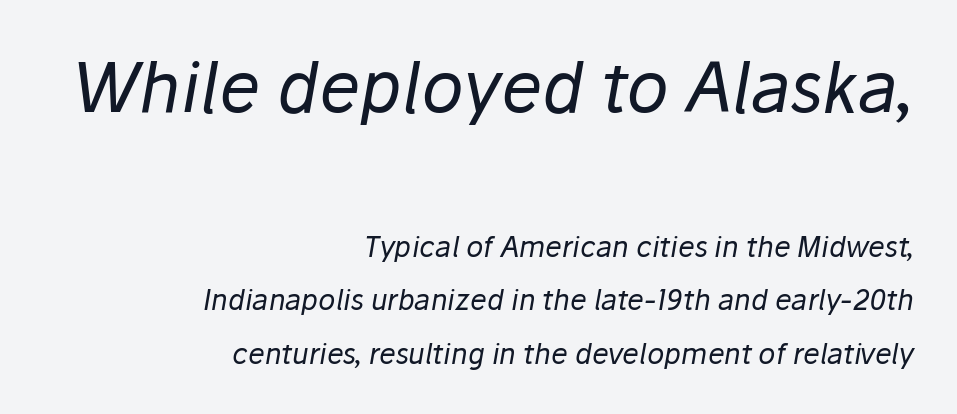
{"italic": "yes", "lean": "right", "slant_degrees": 10, "bold": "no", "weight": "regular", "width": "normal", "stroke_contrast": "low", "x_height": "medium", "monospaced": "no", "underline": "no", "align": "right", "line_spacing": "loose", "line_spacing_ratio": 1.9, "letter_spacing": "normal", "letter_spacing_em": 0.0, "larger_block": "first", "size_ratio": 2.46, "glyph_px": 69}
